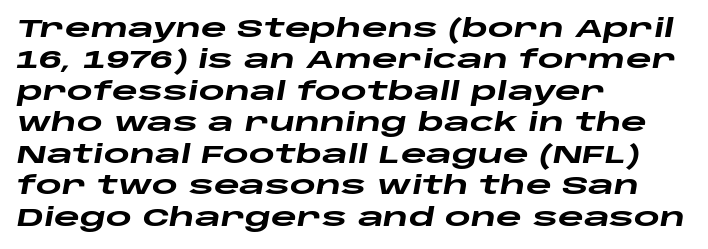
The zone under the glyphs is completely vacant. Leading: standard. Characters are canted at an angle relative to the baseline's perpendicular. Does the weight exceed regular? Yes, all the way to bold. You could call the tracking neutral — neither tight nor loose.
